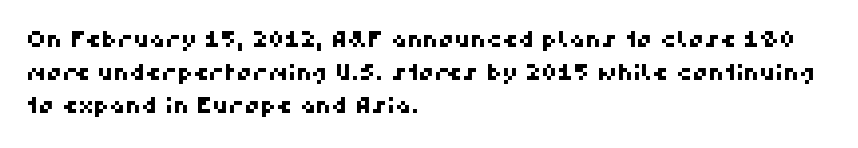
No word sits above an underline. The lines sit at an ordinary, default distance from one another. Is the letter spacing exaggerated? No — it looks like the ordinary default. Caption: multi-line text, flush left, ragged right.
